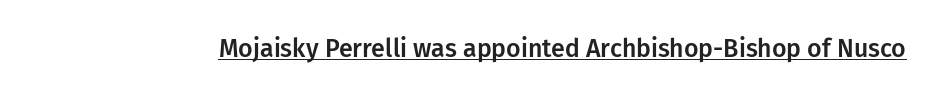
You can tell it's not italic because the verticals are truly vertical. Honestly, the letter spacing is just normal — you wouldn't notice it. Students, observe the line beneath the letters — that is underlining.
